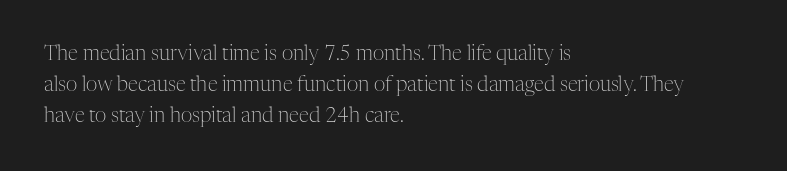
The image shows 20 px text type, upright; set left-aligned, normal line spacing (1.54x), normal letter spacing, not underlined.
